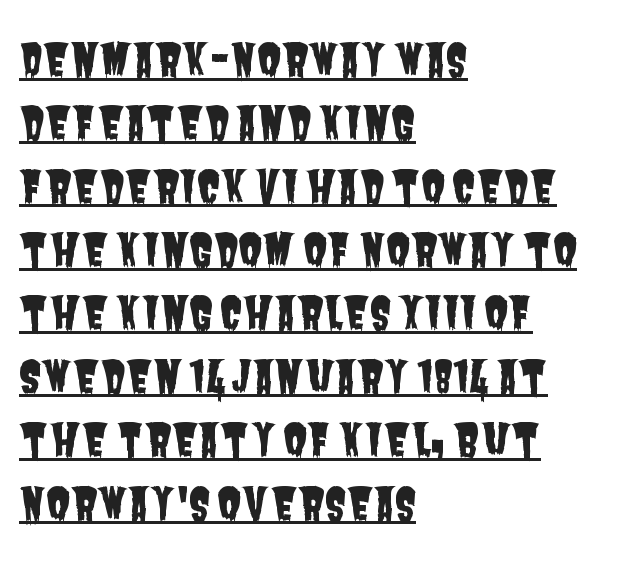
The image shows 44 px condensed sans-serif type; set left-aligned, normal line spacing (1.44x), normal letter spacing, underlined; low stroke contrast and a large x-height.
